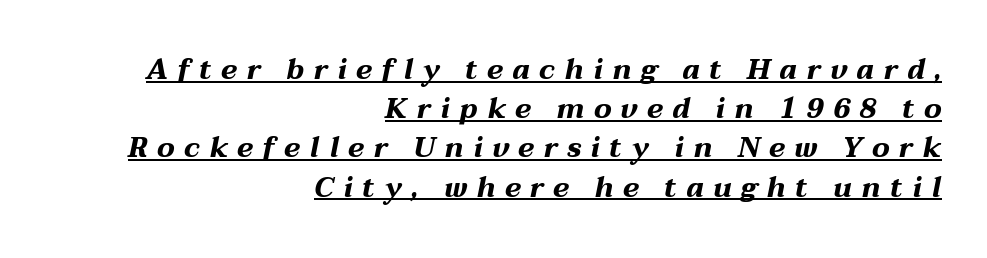
Q: Is the text bold? A: Yes.
Q: Is the text italic (slanted)? A: Yes, it leans right by about 12 degrees.
Q: Is the text underlined? A: Yes.
Q: How is the paragraph aligned? A: Right-aligned.
Q: Is the spacing between letters normal or unusually wide? A: Unusually wide.
Q: Is the spacing between lines tight, normal or loose? A: Normal.
Q: Width (condensed, normal, or wide)? A: Wide.
Q: Stroke contrast? A: Medium.
Q: x-height? A: Medium.
Q: Monospaced? A: No.
